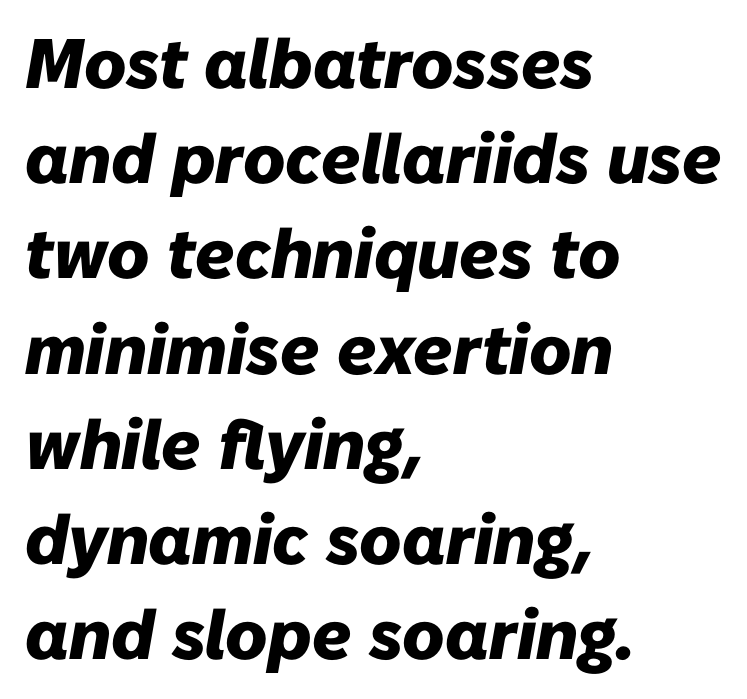
The image shows 70 px heavy type, italic (leaning right); set left-aligned, normal line spacing (1.36x), normal letter spacing, not underlined; low stroke contrast and a medium x-height.
